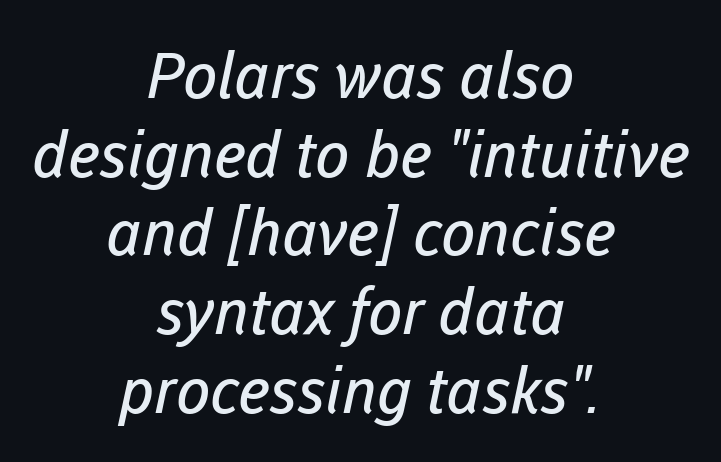
The image shows 63 px regular-weight sans-serif type; set centered, normal line spacing (1.25x), normal letter spacing, not underlined; low stroke contrast and a medium x-height.
